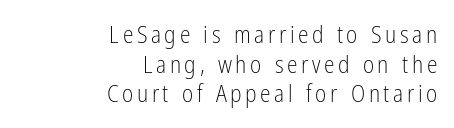
One-word summary of the alignment: right. A clean baseline with only descenders dipping below it. Stroke mass is kept to a normal reading level or below. The type sits square on the baseline with zero lean.
